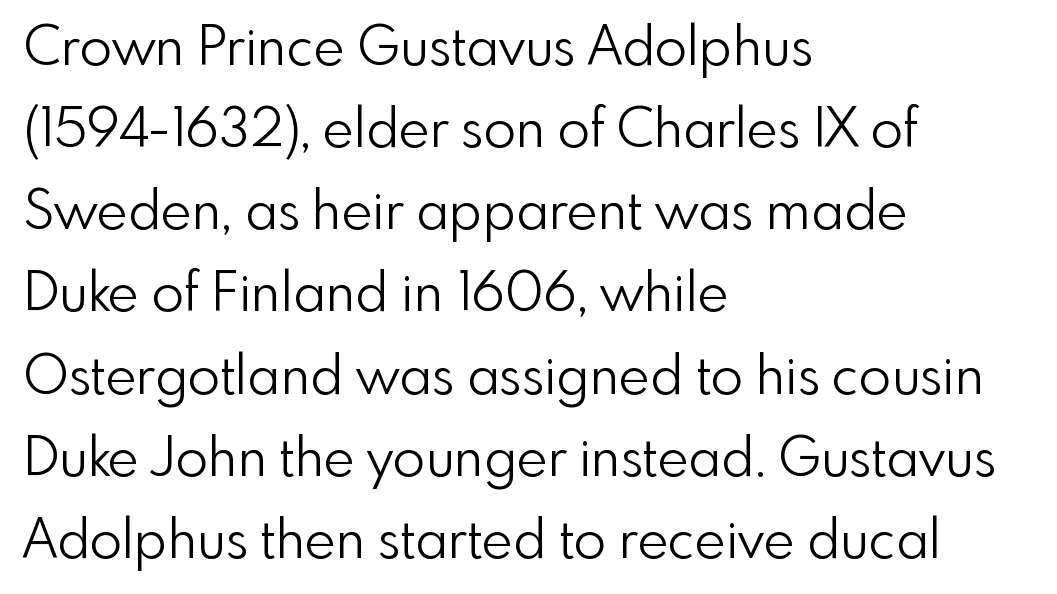
In terms of posture, this sample is upright. The rag falls on the right side of this text block. Does the type have serifs? No, each stem ends abruptly. The tracking reads as untouched default to a designer's eye. Counters stay open thanks to moderate or lighter strokes. The space between consecutive lines is moderate.
